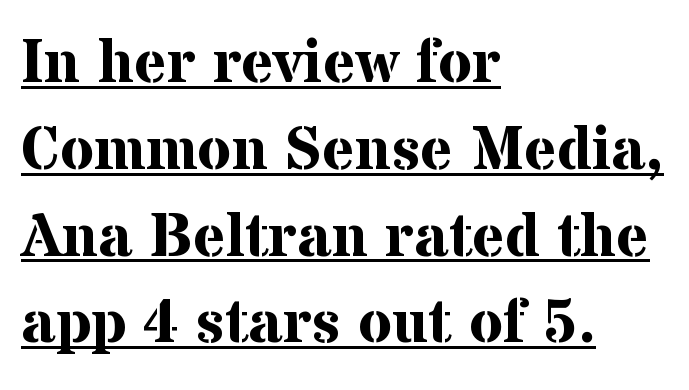
The image shows 62 px bold serif type, upright; set left-aligned, normal line spacing (1.4x), normal letter spacing, underlined; medium stroke contrast and a medium x-height.
